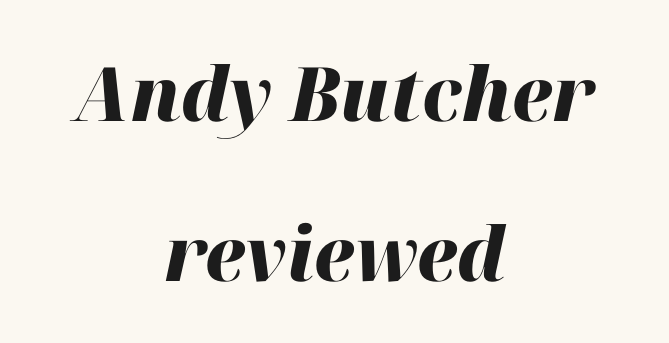
{"italic": "yes", "lean": "right", "slant_degrees": 12, "bold": "yes", "weight": "heavy", "width": "normal", "stroke_contrast": "high", "x_height": "medium", "monospaced": "no", "underline": "no", "align": "center", "line_spacing": "loose", "line_spacing_ratio": 2.13, "letter_spacing": "normal", "letter_spacing_em": 0.0, "glyph_px": 75}
